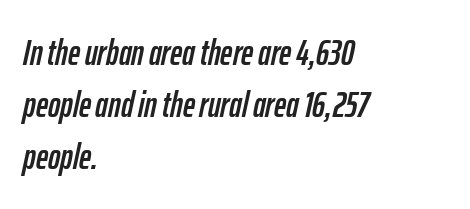
{"italic": "yes", "lean": "right", "slant_degrees": 12, "width": "condensed", "stroke_contrast": "low", "x_height": "medium", "monospaced": "no", "underline": "no", "align": "left", "line_spacing": "normal", "line_spacing_ratio": 1.4, "letter_spacing": "normal", "letter_spacing_em": 0.0, "glyph_px": 37}
